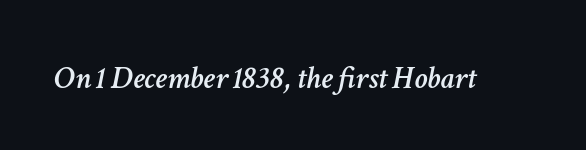
Inter-character spacing is left at the font's built-in metrics. The baseline area is clear. Looks like regular typesetting: each glyph gets only the width it needs. Every character sits at an angle, as italics do.
